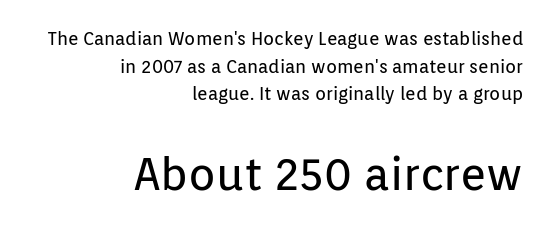
Inter-character spacing is left at the font's built-in metrics. This block has exactly the height ordinary leading produces. Typeset ragged left — the right edge is the straight one. Upright lettering throughout.
